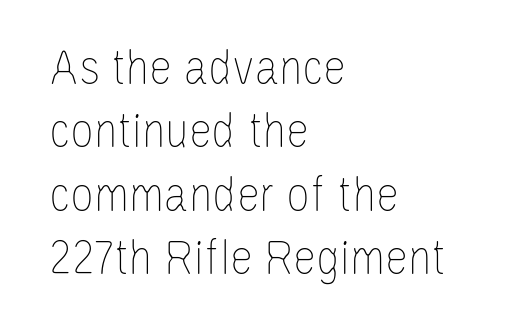
The image shows 52 px thin, condensed type, upright; set left-aligned, line spacing 1.22x, normal letter spacing, not underlined; low stroke contrast and a large x-height.
